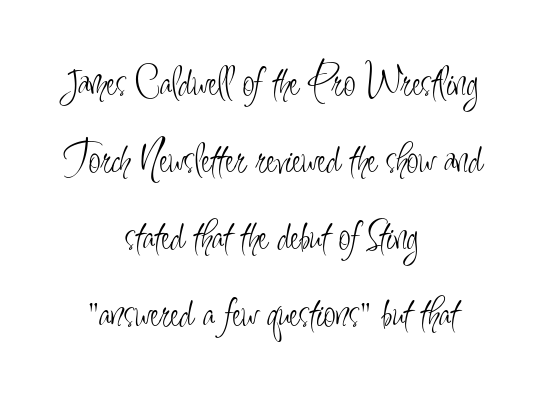
The image shows 44 px light, condensed sans-serif type; set centered, line spacing 1.75x, normal letter spacing, not underlined; low stroke contrast and a small x-height.
